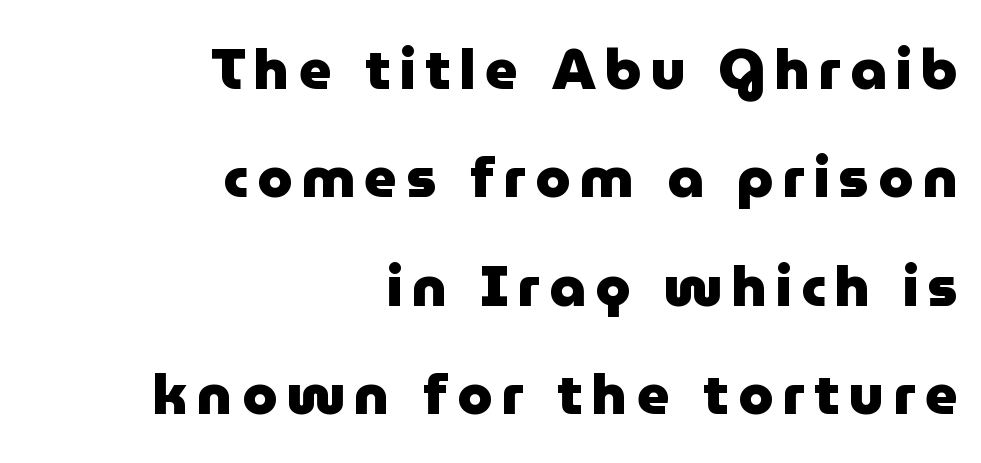
The space between consecutive lines is lavish. Typesetter's note: full bold, strokes at maximum text heaviness. The face used here is proportionally spaced, like ordinary book or web type. Underline: absent.
